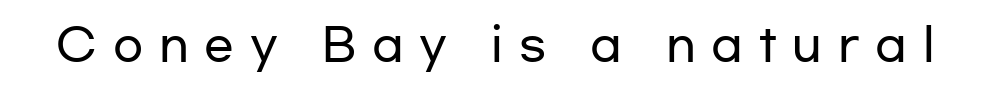
Q: Is the text italic (slanted)? A: No, it is upright.
Q: Is the typeface a serif or a sans-serif typeface? A: Sans-serif.
Q: Is the text underlined? A: No.
Q: Is the spacing between letters normal or unusually wide? A: Unusually wide.
Q: Width (condensed, normal, or wide)? A: Wide.
Q: Stroke contrast? A: Low.
Q: x-height? A: Medium.
Q: Monospaced? A: No.
